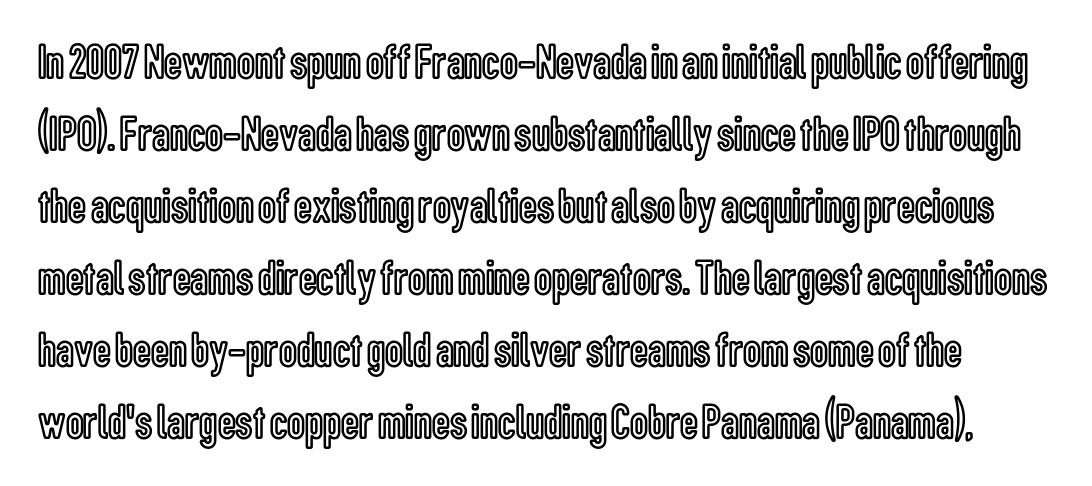
{"italic": "no", "width": "condensed", "x_height": "medium", "monospaced": "no", "underline": "no", "line_spacing": "normal", "line_spacing_ratio": 1.44, "letter_spacing": "normal", "letter_spacing_em": 0.0, "glyph_px": 50}
